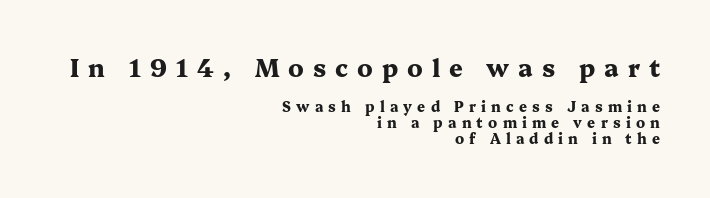
The letters are spread apart with noticeably loose tracking. Heavy-handed strokes throughout: this text is bold. If you measured baseline to baseline, you'd find a short distance. The letters stand straight up with perfectly vertical stems.
